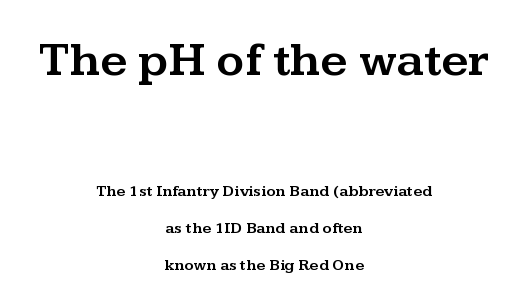
{"serif": "yes", "italic": "no", "width": "wide", "stroke_contrast": "medium", "x_height": "medium", "monospaced": "no", "underline": "no", "align": "center", "line_spacing": "loose", "line_spacing_ratio": 2.31, "letter_spacing": "normal", "letter_spacing_em": 0.0, "larger_block": "first", "size_ratio": 3.0, "glyph_px": 48}
